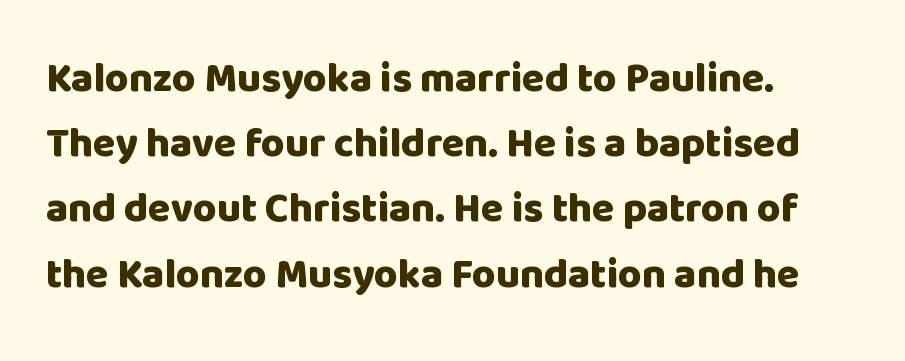
{"serif": "no", "italic": "no", "bold": "yes", "weight": "heavy", "width": "normal", "stroke_contrast": "low", "x_height": "large", "monospaced": "no", "underline": "no", "align": "left", "line_spacing": "normal", "line_spacing_ratio": 1.59, "letter_spacing": "normal", "letter_spacing_em": 0.0, "glyph_px": 41}
